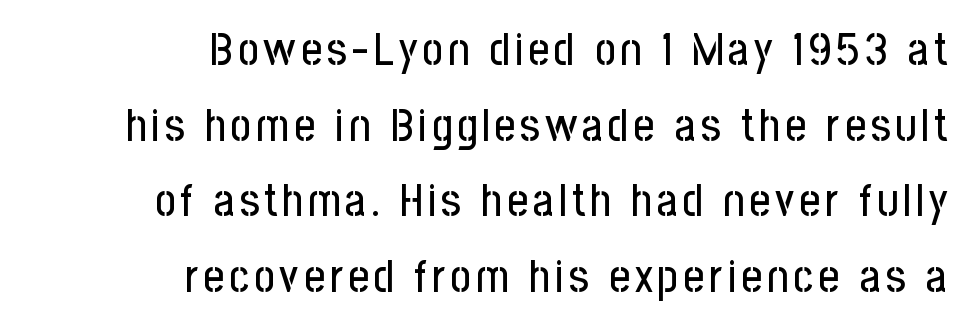
{"serif": "no", "italic": "no", "width": "condensed", "stroke_contrast": "low", "x_height": "medium", "monospaced": "no", "underline": "no", "align": "right", "line_spacing": "normal", "line_spacing_ratio": 1.68, "glyph_px": 45}
